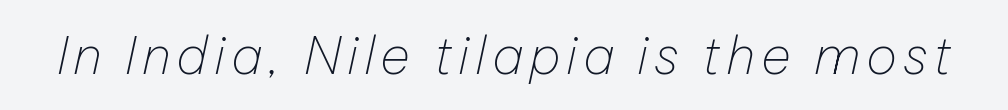
Q: Is the text bold? A: No.
Q: Is the text italic (slanted)? A: Yes, it leans right by about 12 degrees.
Q: Is the text underlined? A: No.
Q: Width (condensed, normal, or wide)? A: Normal.
Q: Stroke contrast? A: Low.
Q: x-height? A: Medium.
Q: Monospaced? A: No.
